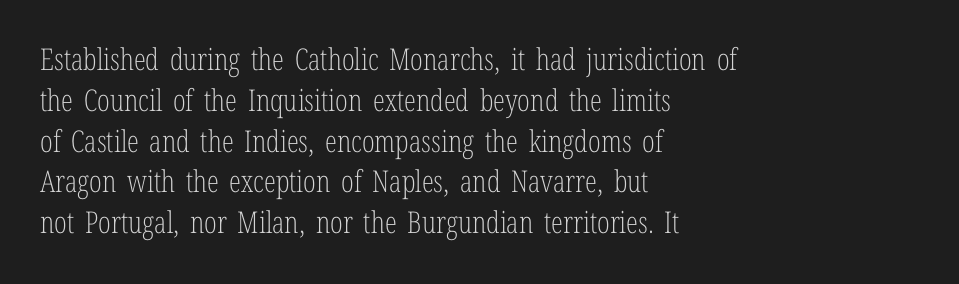
The image shows 30 px light, condensed serif type, upright; set left-aligned, normal line spacing (1.36x), normal letter spacing, not underlined; low stroke contrast and a medium x-height.
